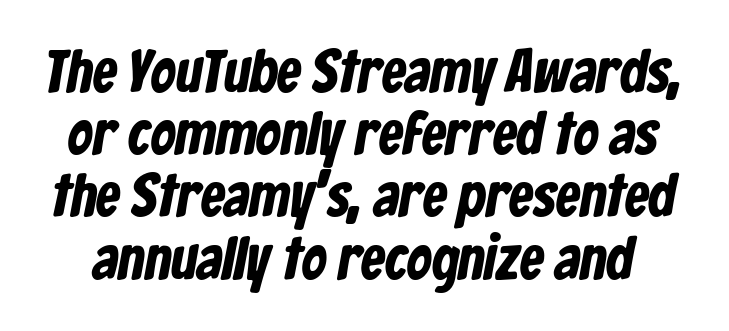
No word sits above an underline. Vertical spacing — tight. A typesetter would call this proportional, since set widths differ per character. Does the type have serifs? No, each stem ends abruptly. The face used here is rendered with its standard letterfit.
